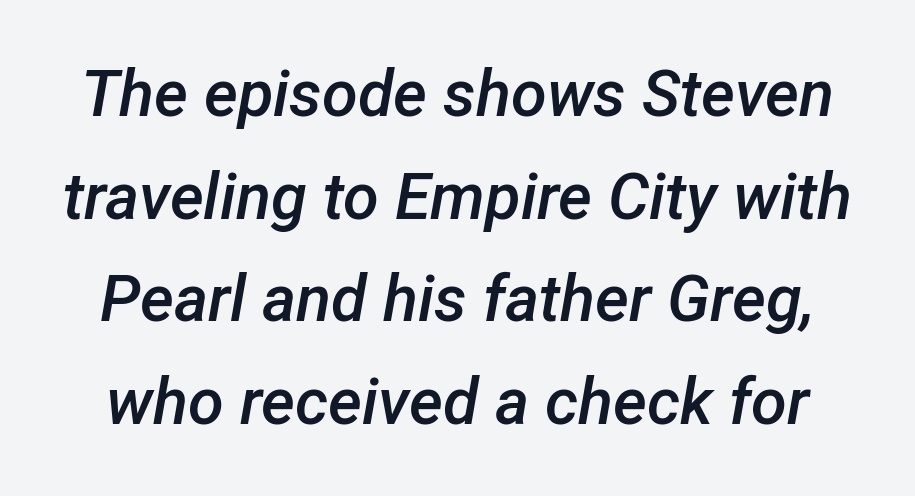
The image shows 65 px semibold type, italic (leaning right); set normal line spacing (1.58x), normal letter spacing, not underlined; low stroke contrast and a medium x-height.
